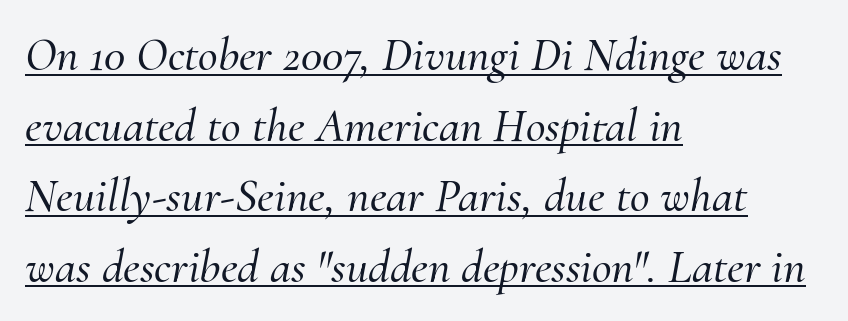
Regarding leading, the lines here are spaced in the standard way. The compositor pushed each line to the left boundary. The glyphs are accompanied by a horizontal stroke just below them. Observe the ordinary spacing: letters are neighbours, not strangers.
